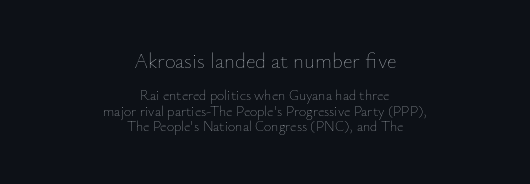
The image shows 21 px text type, upright; set centered, tight line spacing (1.08x), normal letter spacing, not underlined; the first (top) block is 1.5x larger.
